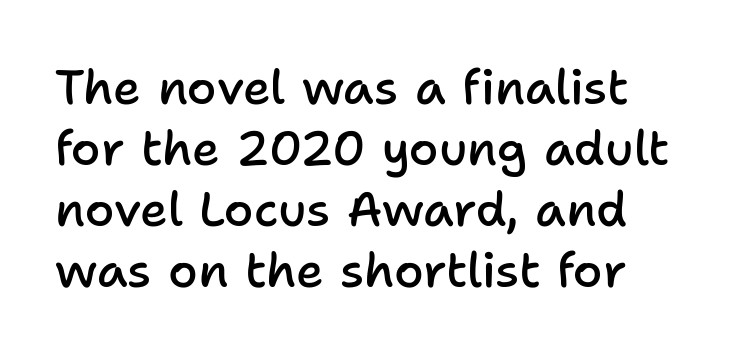
The image shows 48 px semibold sans-serif type, upright; set left-aligned, normal line spacing (1.27x), normal letter spacing, not underlined; low stroke contrast and a medium x-height.
